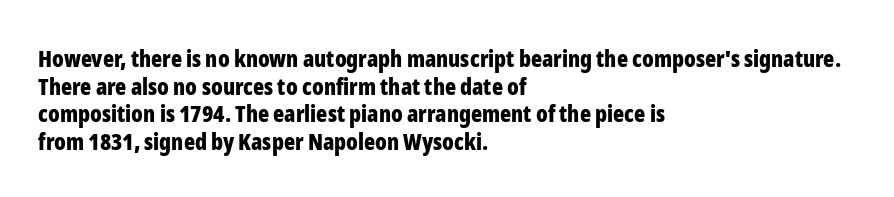
Q: Is the text bold? A: Yes.
Q: Is the text italic (slanted)? A: No, it is upright.
Q: Is the text underlined? A: No.
Q: How is the paragraph aligned? A: Left-aligned.
Q: Is the spacing between letters normal or unusually wide? A: Normal.
